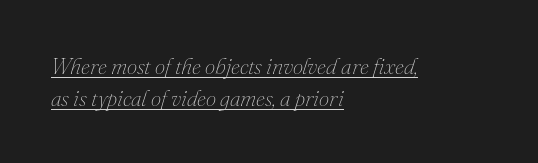
Q: Is the text bold? A: No.
Q: Is the text italic (slanted)? A: Yes, it leans right by about 16 degrees.
Q: Is the text underlined? A: Yes.
Q: How is the paragraph aligned? A: Left-aligned.
Q: Is the spacing between letters normal or unusually wide? A: Normal.
Q: Is the spacing between lines tight, normal or loose? A: Normal.
